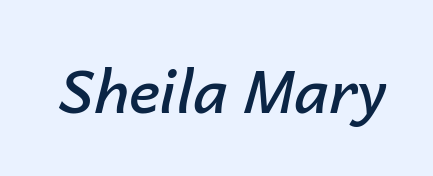
The image shows 59 px semibold type, italic (leaning right); set normal letter spacing, not underlined; low stroke contrast and a medium x-height.
